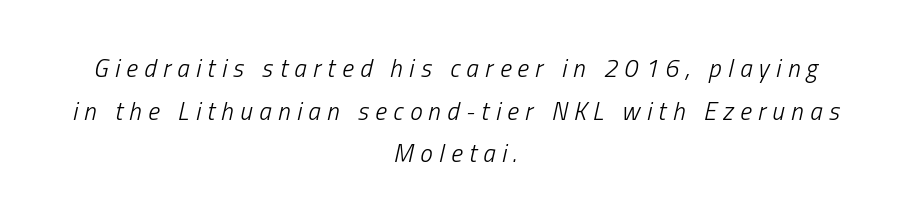
{"italic": "yes", "lean": "right", "slant_degrees": 13, "bold": "no", "underline": "no", "align": "center", "line_spacing_ratio": 1.71, "letter_spacing": "wide", "letter_spacing_em": 0.26, "glyph_px": 25}
